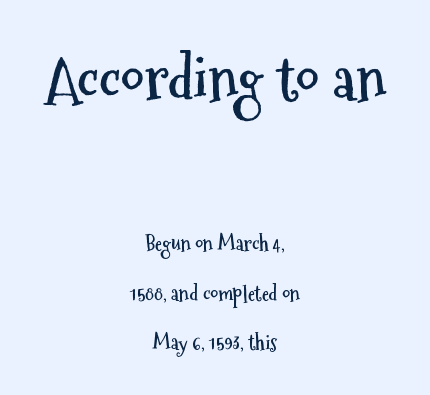
Q: Is the text bold? A: Yes.
Q: Is the text italic (slanted)? A: No, it is upright.
Q: Is the typeface a serif or a sans-serif typeface? A: Sans-serif.
Q: Is the text underlined? A: No.
Q: How is the paragraph aligned? A: Centered.
Q: Is the spacing between letters normal or unusually wide? A: Normal.
Q: Is the spacing between lines tight, normal or loose? A: Loose.
Q: Which block of text is set in a larger size, the first (top) or the second (bottom)? A: The first (top) one.
Q: Width (condensed, normal, or wide)? A: Condensed.
Q: Stroke contrast? A: Medium.
Q: x-height? A: Medium.
Q: Monospaced? A: No.
